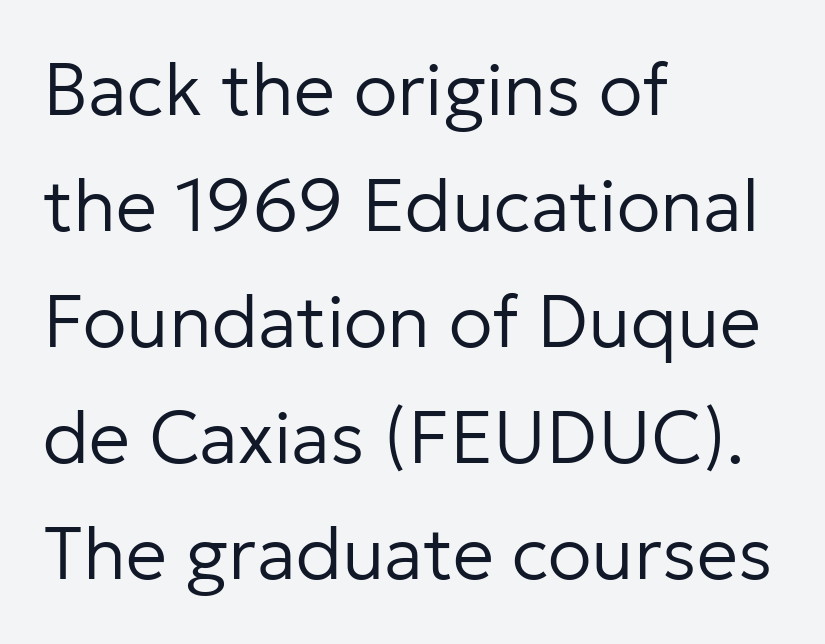
The image shows 73 px regular-weight sans-serif type, upright; set left-aligned, normal line spacing (1.59x), normal letter spacing, not underlined; low stroke contrast and a medium x-height.
